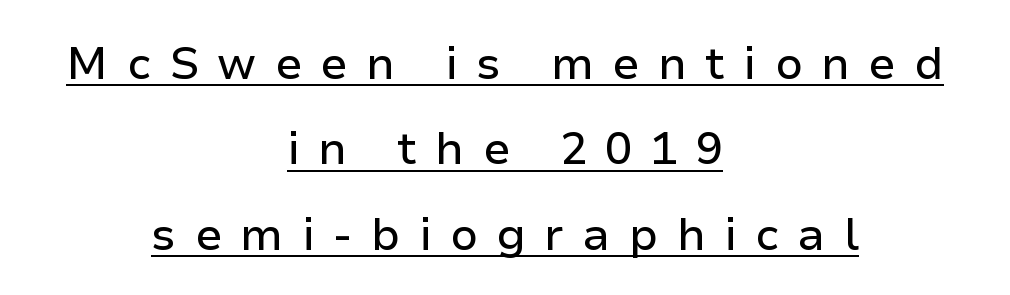
The rendering uses natural spacing where letterforms have individual widths. Students, observe the line beneath the letters — that is underlining. Regarding leading, the lines here are spaced well apart. Each line is balanced around a shared central axis. Examine the stroke ends and you'll find no serifs.
